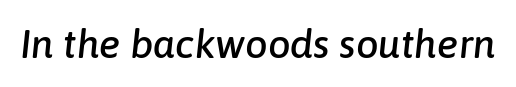
Each letter keeps its own natural width here, so spacing adapts to shape. A typesetter would mark this as italic. Only glyphs here, with clear space below each row. The letterforms sit shoulder to shoulder at normal distance.
